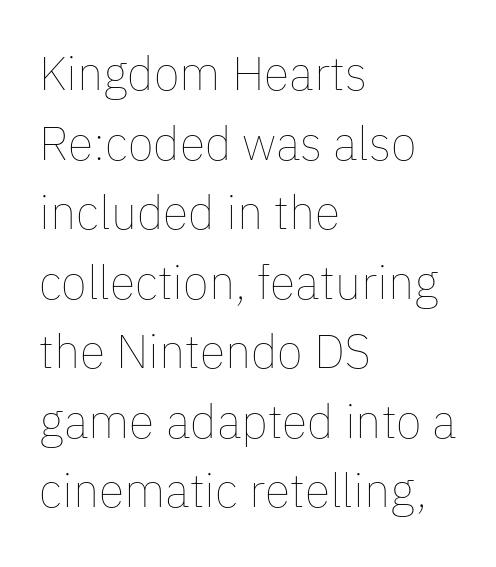
Here the designer chose a conventional face with non-uniform glyph widths. Rows of type keep a routine distance in the vertical direction. Weight: regular or lighter. Glyph-to-glyph distance matches everyday printed text. Notice how the passage keeps a crisp vertical edge on the left only.
